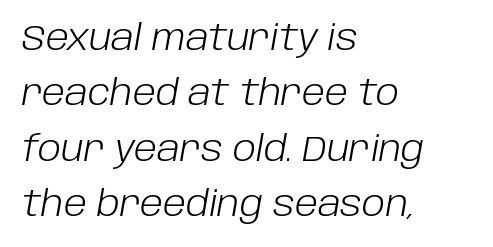
The image shows 35 px light type, italic (leaning right); set left-aligned, normal line spacing (1.58x), normal letter spacing, not underlined; low stroke contrast and a large x-height.
